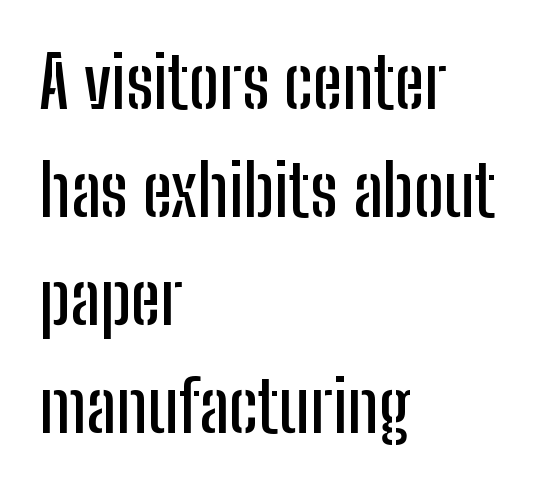
The paragraph shown leans on its left margin. Is the letter spacing exaggerated? No — it looks like the ordinary default. Varying glyph widths throughout — classic text-font behaviour. The area under the type is left untouched.
